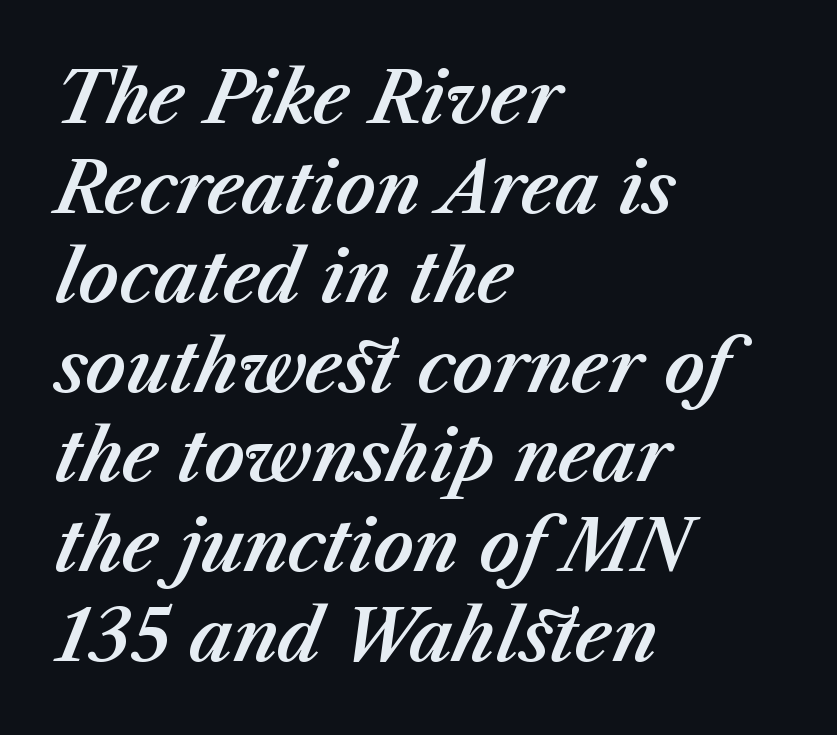
Q: Is the text italic (slanted)? A: Yes, it leans right by about 23 degrees.
Q: Is the text underlined? A: No.
Q: How is the paragraph aligned? A: Left-aligned.
Q: Is the spacing between letters normal or unusually wide? A: Normal.
Q: Is the spacing between lines tight, normal or loose? A: Normal.
Q: Width (condensed, normal, or wide)? A: Normal.
Q: Stroke contrast? A: Medium.
Q: x-height? A: Medium.
Q: Monospaced? A: No.
